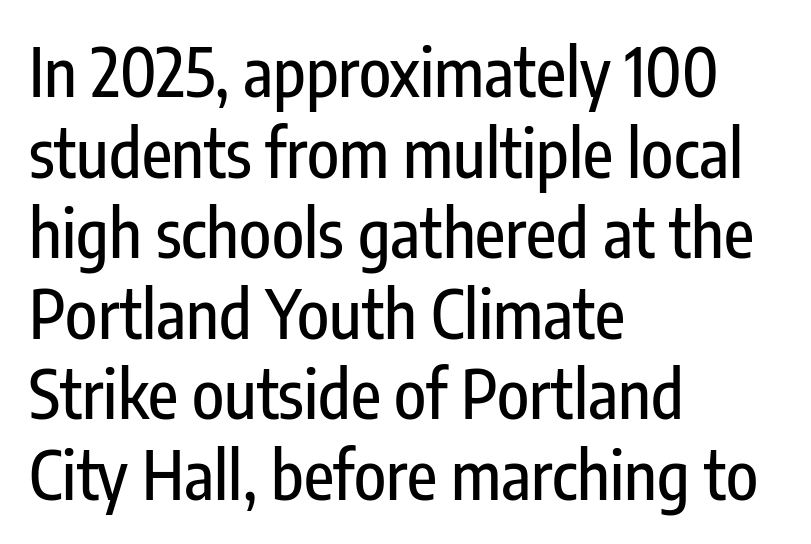
The image shows 66 px condensed sans-serif type, upright; set left-aligned, line spacing 1.22x, normal letter spacing, not underlined; low stroke contrast and a medium x-height.
